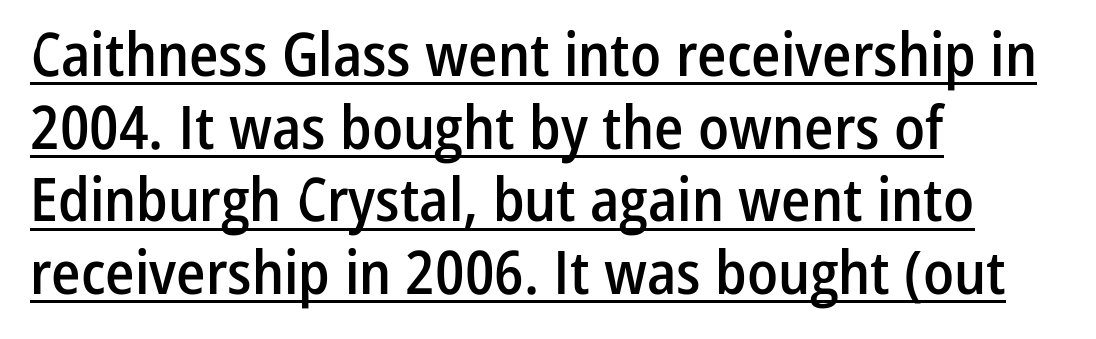
The image shows 60 px semibold, condensed sans-serif type, upright; set left-aligned, line spacing 1.21x, normal letter spacing, underlined; low stroke contrast and a medium x-height.
